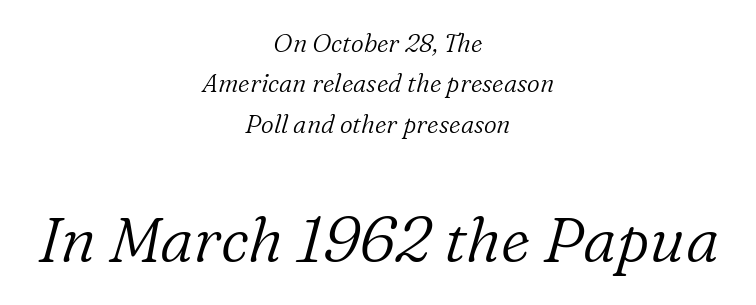
The image shows 63 px light serif type, italic (leaning right); set centered, normal line spacing (1.62x), normal letter spacing, not underlined; the second (bottom) block is 2.52x larger; low stroke contrast and a medium x-height.
